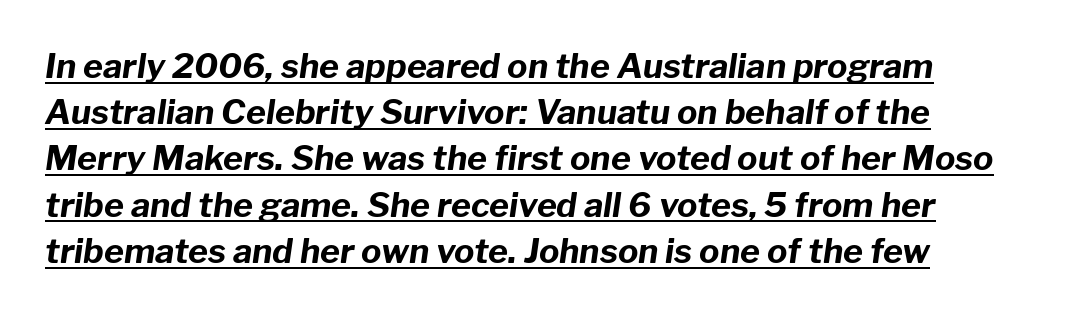
Q: Is the text bold? A: Yes.
Q: Is the text italic (slanted)? A: Yes, it leans right by about 8 degrees.
Q: Is the text underlined? A: Yes.
Q: How is the paragraph aligned? A: Left-aligned.
Q: Is the spacing between letters normal or unusually wide? A: Normal.
Q: Is the spacing between lines tight, normal or loose? A: Normal.
Q: Width (condensed, normal, or wide)? A: Normal.
Q: Stroke contrast? A: Low.
Q: x-height? A: Medium.
Q: Monospaced? A: No.
